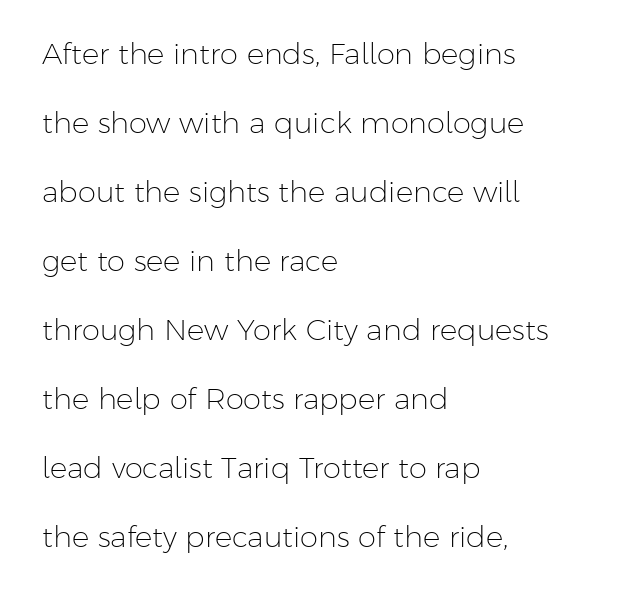
The image shows 29 px light sans-serif type, upright; set left-aligned, loose line spacing (2.38x), normal letter spacing, not underlined; low stroke contrast and a medium x-height.
